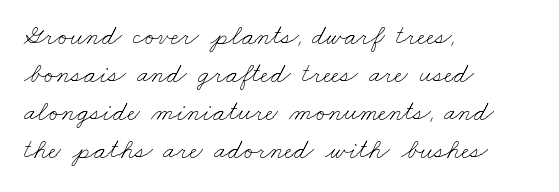
{"bold": "no", "weight": "thin", "width": "wide", "stroke_contrast": "low", "x_height": "small", "monospaced": "no", "underline": "no", "align": "left", "line_spacing": "normal", "line_spacing_ratio": 1.36, "letter_spacing": "normal", "letter_spacing_em": 0.0, "glyph_px": 28}
